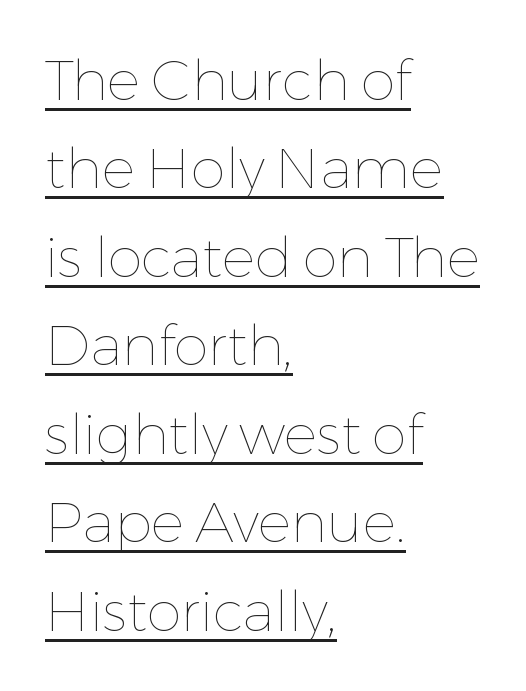
The image shows 56 px thin type, upright; set left-aligned, normal line spacing (1.58x), normal letter spacing, underlined; low stroke contrast and a medium x-height.
